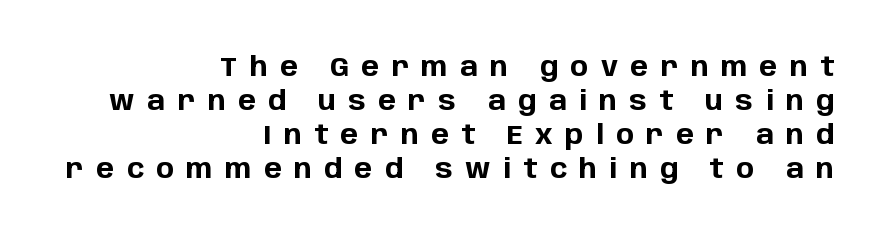
{"italic": "no", "bold": "yes", "underline": "no", "align": "right", "line_spacing": "normal", "line_spacing_ratio": 1.26, "letter_spacing": "wide", "letter_spacing_em": 0.46, "glyph_px": 27}
